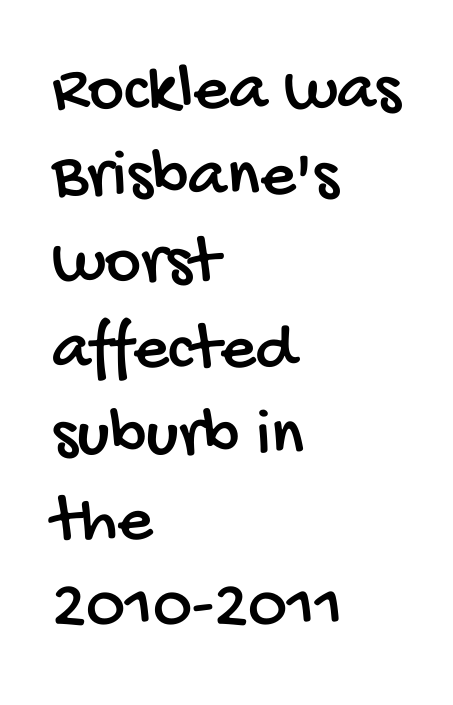
Q: Is the typeface a serif or a sans-serif typeface? A: Sans-serif.
Q: Is the text underlined? A: No.
Q: How is the paragraph aligned? A: Left-aligned.
Q: Is the spacing between letters normal or unusually wide? A: Normal.
Q: Is the spacing between lines tight, normal or loose? A: Normal.
Q: Width (condensed, normal, or wide)? A: Condensed.
Q: Stroke contrast? A: Low.
Q: x-height? A: Large.
Q: Monospaced? A: No.
